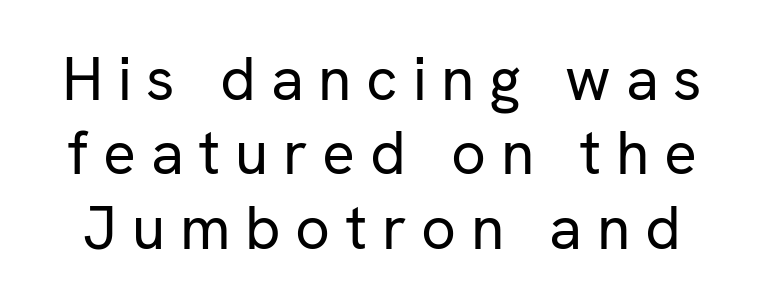
Q: Is the text bold? A: No.
Q: Is the text italic (slanted)? A: No, it is upright.
Q: Is the typeface a serif or a sans-serif typeface? A: Sans-serif.
Q: Is the text underlined? A: No.
Q: Is the spacing between letters normal or unusually wide? A: Unusually wide.
Q: Width (condensed, normal, or wide)? A: Normal.
Q: Stroke contrast? A: Low.
Q: x-height? A: Medium.
Q: Monospaced? A: No.
